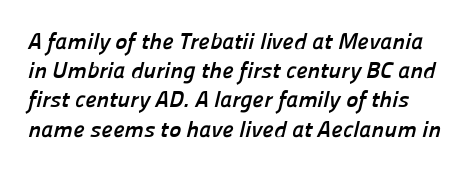
Students, observe: this is what conventionally led text looks like. Thick stems and heavy bowls — unmistakably bold. Inter-character spacing is left at the font's built-in metrics. The specimen omits any rule beneath the text block's lines.
